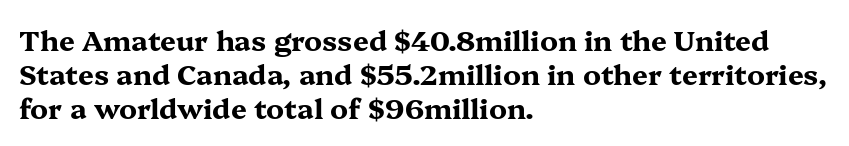
Classification — serif. Chunky letters — that's bold for sure. The baseline area is clear. Unlike italic type, these characters show no tilt at all. Default kerning and tracking; the words read as compact shapes. A typesetter would call this proportional, since set widths differ per character.
